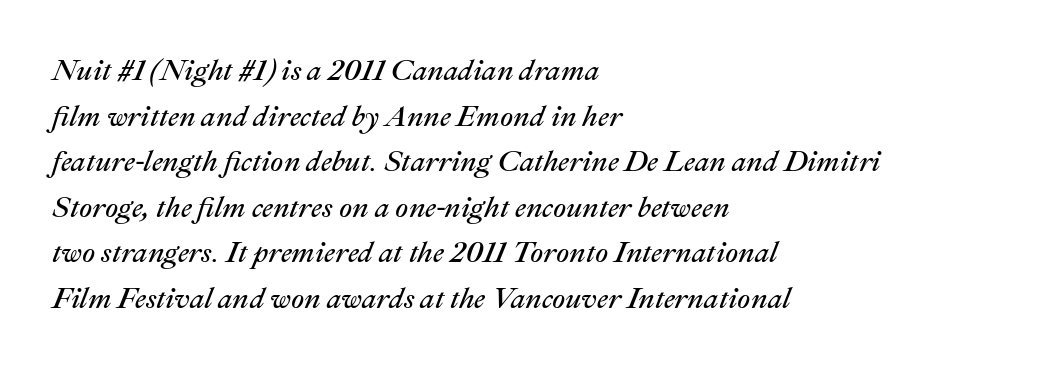
{"italic": "yes", "lean": "right", "slant_degrees": 22, "bold": "no", "weight": "regular", "width": "normal", "stroke_contrast": "medium", "x_height": "medium", "monospaced": "no", "underline": "no", "align": "left", "line_spacing": "normal", "line_spacing_ratio": 1.57, "letter_spacing": "normal", "letter_spacing_em": 0.0, "glyph_px": 29}
